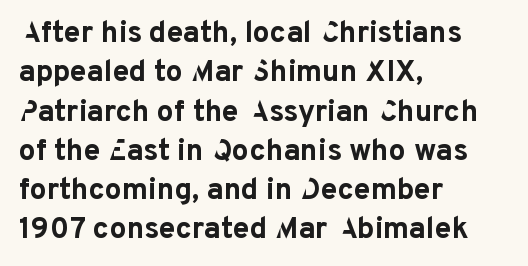
{"serif": "no", "italic": "no", "bold": "yes", "weight": "bold", "width": "normal", "stroke_contrast": "low", "x_height": "medium", "monospaced": "no", "underline": "no", "align": "left", "line_spacing": "normal", "line_spacing_ratio": 1.31, "letter_spacing": "normal", "letter_spacing_em": 0.0, "glyph_px": 30}
